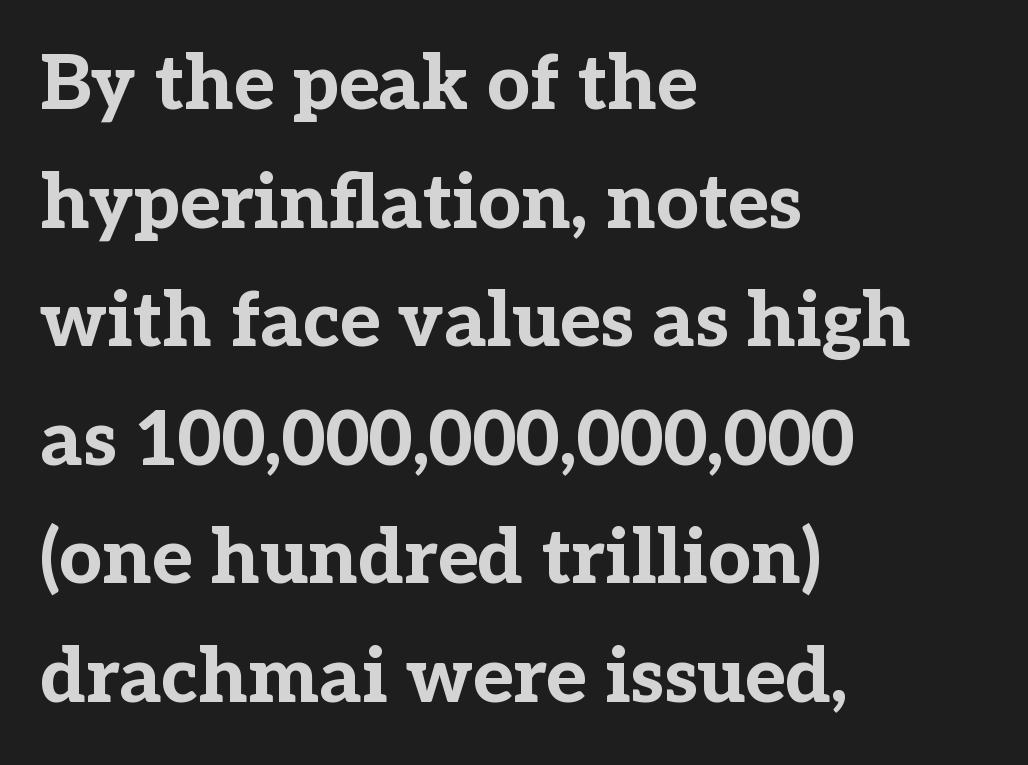
{"serif": "yes", "italic": "no", "bold": "yes", "weight": "bold", "width": "normal", "stroke_contrast": "low", "x_height": "medium", "monospaced": "no", "underline": "no", "align": "left", "line_spacing": "normal", "line_spacing_ratio": 1.56, "letter_spacing": "normal", "letter_spacing_em": 0.0, "glyph_px": 76}
